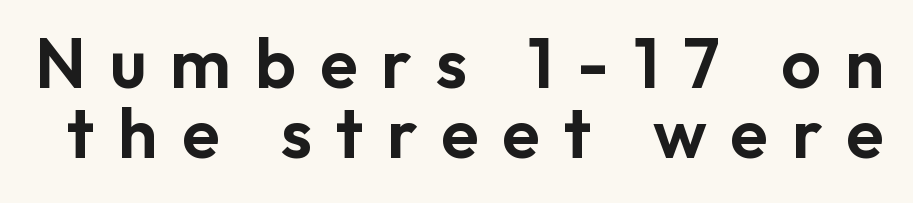
Q: Is the text italic (slanted)? A: No, it is upright.
Q: Is the typeface a serif or a sans-serif typeface? A: Sans-serif.
Q: Is the text underlined? A: No.
Q: Is the spacing between letters normal or unusually wide? A: Unusually wide.
Q: Is the spacing between lines tight, normal or loose? A: Tight.
Q: Width (condensed, normal, or wide)? A: Normal.
Q: Stroke contrast? A: Low.
Q: x-height? A: Medium.
Q: Monospaced? A: No.
